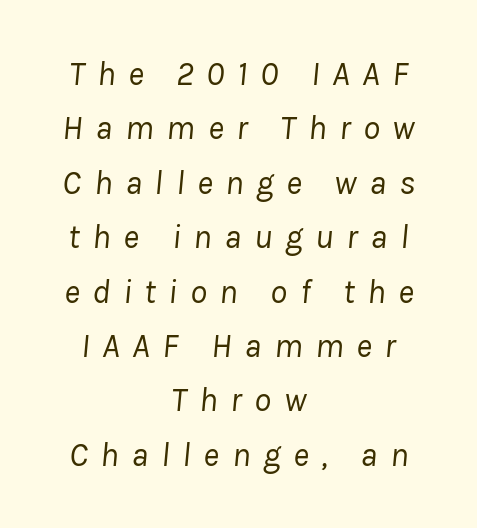
Q: Is the text bold? A: No.
Q: Is the text italic (slanted)? A: Yes, it leans right by about 8 degrees.
Q: Is the text underlined? A: No.
Q: How is the paragraph aligned? A: Centered.
Q: Is the spacing between letters normal or unusually wide? A: Unusually wide.
Q: Is the spacing between lines tight, normal or loose? A: Normal.
Q: Width (condensed, normal, or wide)? A: Normal.
Q: Stroke contrast? A: Low.
Q: x-height? A: Medium.
Q: Monospaced? A: No.
